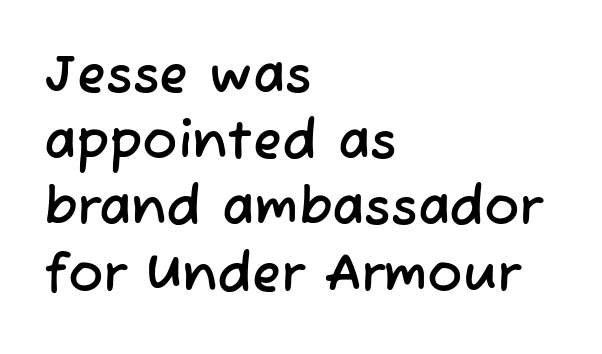
The image shows 53 px sans-serif type; set left-aligned, normal line spacing (1.25x), normal letter spacing, not underlined; low stroke contrast and a medium x-height.
